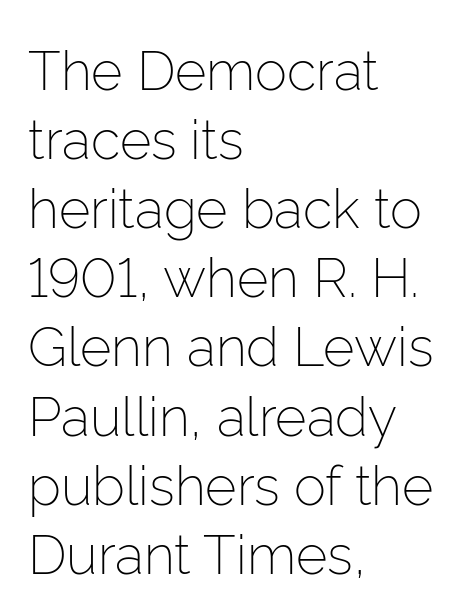
{"serif": "no", "italic": "no", "bold": "no", "weight": "light", "width": "normal", "stroke_contrast": "low", "x_height": "medium", "monospaced": "no", "underline": "no", "align": "left", "line_spacing": "normal", "line_spacing_ratio": 1.28, "letter_spacing": "normal", "letter_spacing_em": 0.0, "glyph_px": 54}
